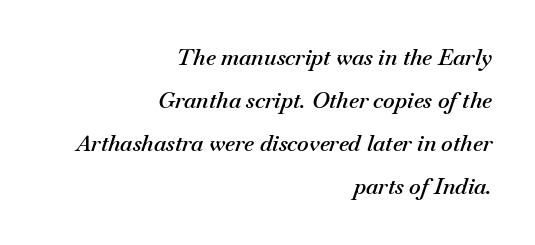
The image shows 22 px text type, italic (leaning right); set right-aligned, loose line spacing (1.96x), normal letter spacing, not underlined.
